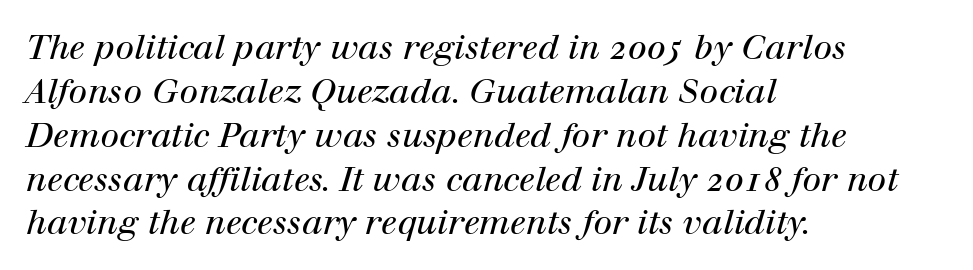
{"serif": "yes", "italic": "yes", "lean": "right", "slant_degrees": 12, "bold": "no", "weight": "regular", "width": "normal", "stroke_contrast": "high", "x_height": "medium", "monospaced": "no", "underline": "no", "align": "left", "line_spacing": "normal", "line_spacing_ratio": 1.29, "letter_spacing": "normal", "letter_spacing_em": 0.0, "glyph_px": 34}
